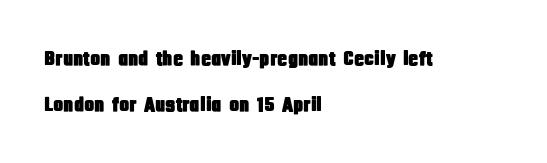
{"italic": "no", "underline": "no", "align": "left", "line_spacing": "loose", "line_spacing_ratio": 2.18, "letter_spacing": "normal", "letter_spacing_em": 0.0, "glyph_px": 21}
